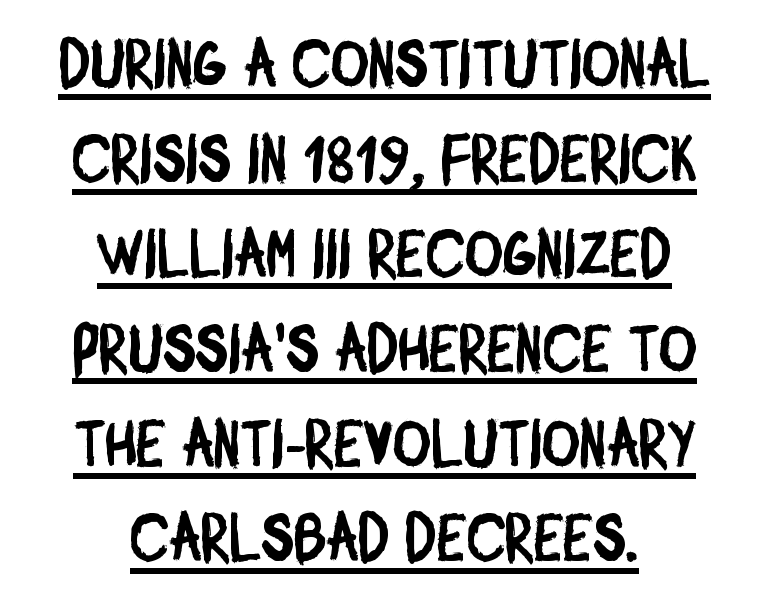
{"serif": "no", "width": "condensed", "stroke_contrast": "low", "x_height": "large", "monospaced": "no", "underline": "yes", "align": "center", "line_spacing": "normal", "line_spacing_ratio": 1.46, "letter_spacing": "normal", "letter_spacing_em": 0.0, "glyph_px": 65}
